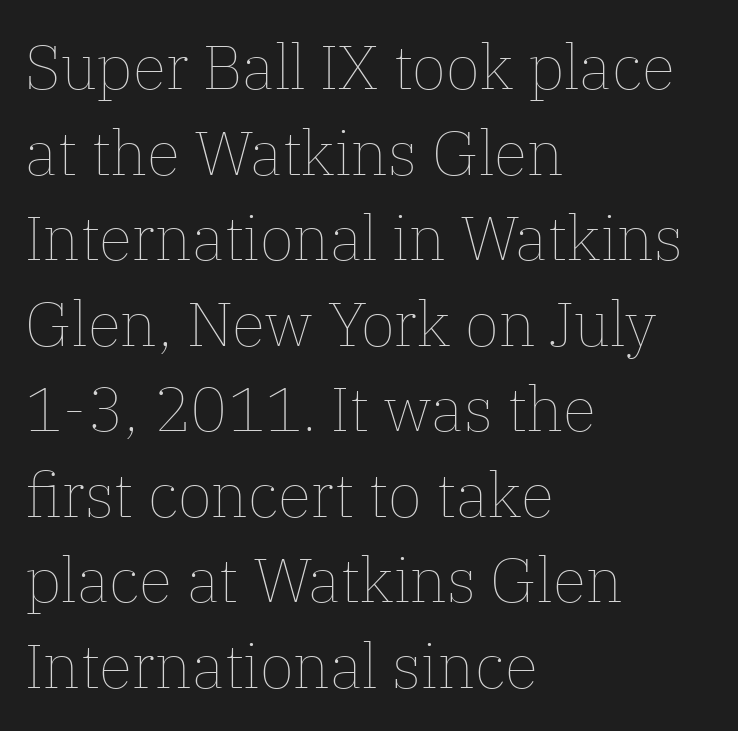
Q: Is the text bold? A: No.
Q: Is the text italic (slanted)? A: No, it is upright.
Q: Is the text underlined? A: No.
Q: How is the paragraph aligned? A: Left-aligned.
Q: Is the spacing between letters normal or unusually wide? A: Normal.
Q: Is the spacing between lines tight, normal or loose? A: Normal.
Q: Width (condensed, normal, or wide)? A: Normal.
Q: Stroke contrast? A: Low.
Q: x-height? A: Medium.
Q: Monospaced? A: No.
